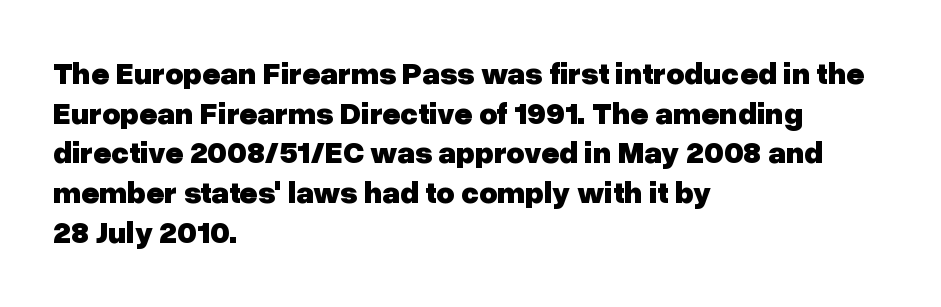
Notice how the passage keeps a crisp vertical edge on the left only. The passage shown has conventional tracking throughout. Summary of weight: heavy, a full bold. Every character sits straight up, as roman type does. Does the type have serifs? No, each stem ends abruptly. Evenly set lines give the paragraph a standard silhouette.
